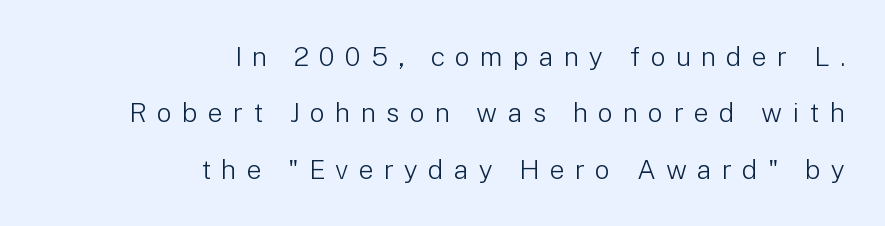
The image shows 27 px text type, upright; set right-aligned, loose line spacing (2.09x), unusually wide letter spacing (+0.37 em), not underlined.
